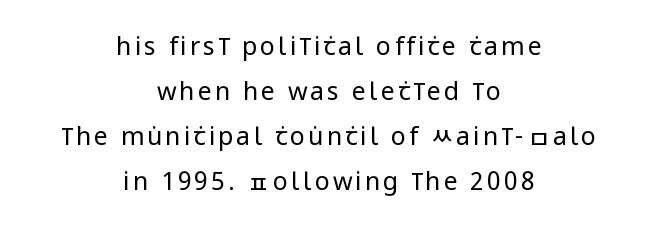
The zone under the glyphs is completely vacant. A quiet, ordinary-to-light weight characterises the typeface. This sample uses an upright cut, with every glyph sitting square on the baseline. Does the copy run flush right? No — it is centered line by line.
